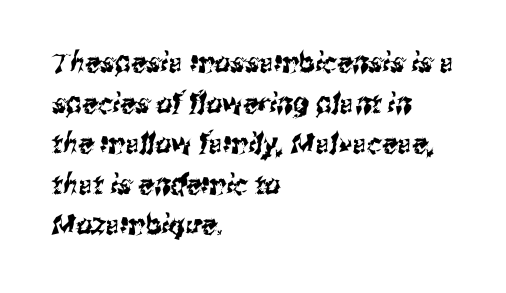
Spacing between characters is what you'd get straight out of the box. The line-height multiplier appears to be the usual default. Check where the strokes stop: nothing finishes them off — pure sans. Line beginnings align vertically; line endings do not. The rendering uses natural spacing where letterforms have individual widths.
